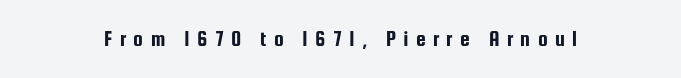
It's the straight-up-and-down kind of type. Each word looks stretched out because of the extra space between its letters. Type without underlining.
